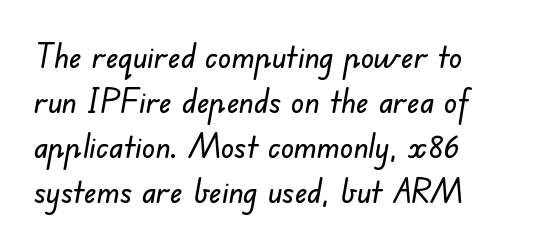
{"serif": "no", "width": "normal", "stroke_contrast": "low", "x_height": "small", "monospaced": "no", "underline": "no", "align": "left", "line_spacing": "normal", "line_spacing_ratio": 1.36, "letter_spacing": "normal", "letter_spacing_em": 0.0, "glyph_px": 33}
